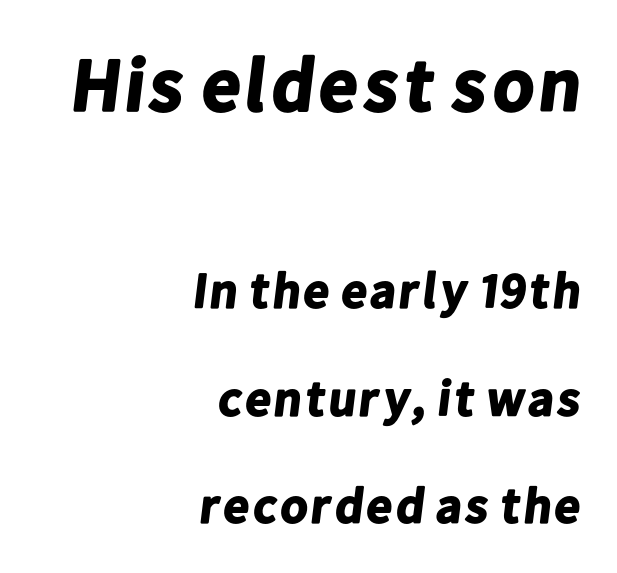
The line texture is even and compact thanks to regular tracking. The passage is arranged like a letterhead date or caption credit — flush right. Is this a fixed-width face? No — the glyphs have proportional, varying widths. The words here are not underlined. The line-height multiplier appears high, well above default. Size hierarchy here favors the leading block over the trailing one.
